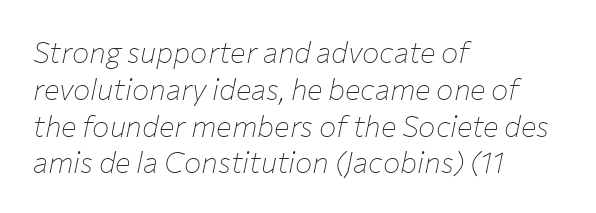
Italic? Definitely — the glyphs are oblique. The tracking reads as untouched default to a designer's eye. Spacing verdict: proportional, widths tailored to each character. How would I describe the line gaps? Plain and ordinary. Quick note: underline off. Is this a heavy cut? Hardly; it is regular or lighter.
